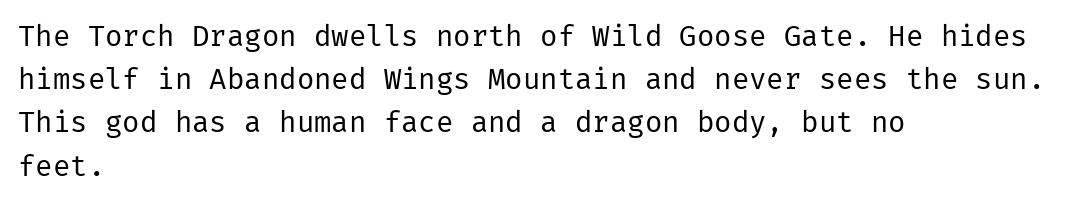
Q: Is the text bold? A: No.
Q: Is the text italic (slanted)? A: No, it is upright.
Q: Is the typeface a serif or a sans-serif typeface? A: Sans-serif.
Q: Is the text underlined? A: No.
Q: How is the paragraph aligned? A: Left-aligned.
Q: Is the spacing between letters normal or unusually wide? A: Normal.
Q: Is the spacing between lines tight, normal or loose? A: Normal.
Q: Width (condensed, normal, or wide)? A: Normal.
Q: Stroke contrast? A: Low.
Q: x-height? A: Medium.
